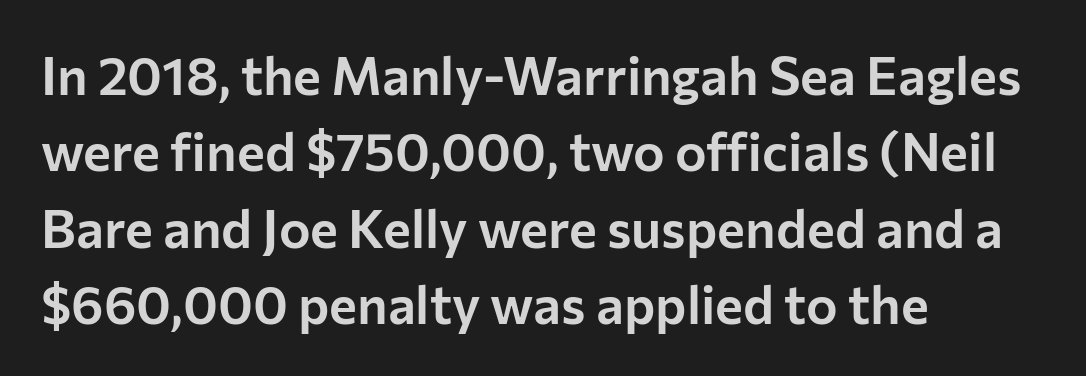
Does the leading feel generous? No, just average. Plain, unruled lines of type. The lettering holds an erect, upright posture throughout. A typesetter would call this proportional, since set widths differ per character. Each word holds together tightly as a unit, with standard inter-letter gaps.
